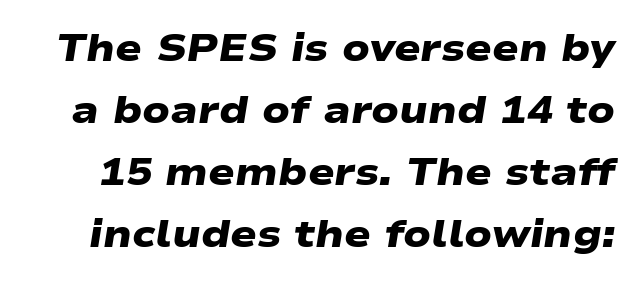
Q: Is the text bold? A: Yes.
Q: Is the typeface a serif or a sans-serif typeface? A: Sans-serif.
Q: Is the text underlined? A: No.
Q: Is the spacing between letters normal or unusually wide? A: Normal.
Q: Is the spacing between lines tight, normal or loose? A: Normal.
Q: Width (condensed, normal, or wide)? A: Wide.
Q: Stroke contrast? A: Low.
Q: x-height? A: Medium.
Q: Monospaced? A: No.
